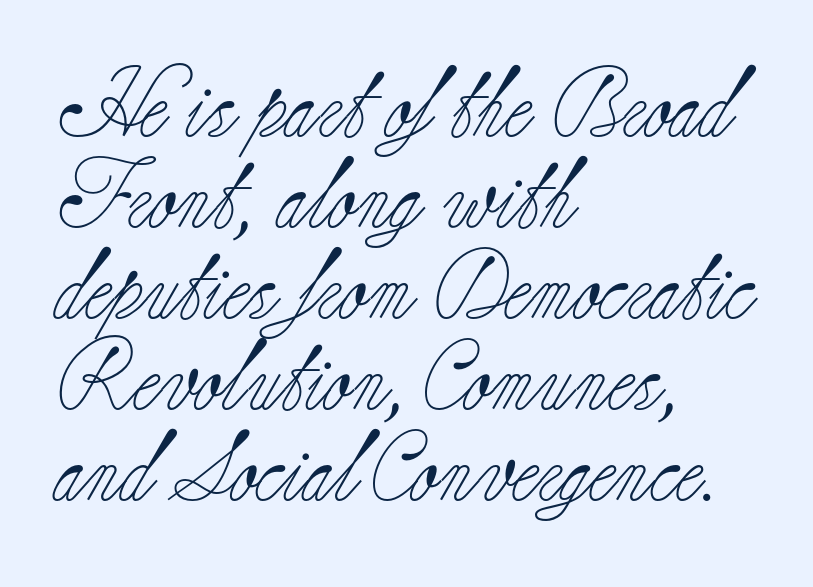
{"serif": "yes", "bold": "no", "weight": "light", "width": "normal", "stroke_contrast": "low", "x_height": "small", "monospaced": "no", "underline": "no", "align": "left", "line_spacing": "normal", "line_spacing_ratio": 1.3, "letter_spacing": "normal", "letter_spacing_em": 0.0, "glyph_px": 70}
